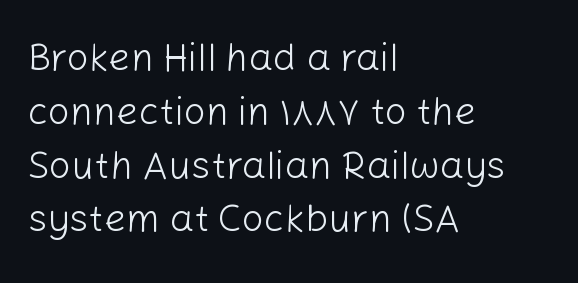
{"serif": "no", "italic": "no", "bold": "no", "weight": "light", "width": "normal", "stroke_contrast": "low", "x_height": "medium", "monospaced": "no", "underline": "no", "align": "left", "line_spacing": "normal", "line_spacing_ratio": 1.38, "letter_spacing": "normal", "letter_spacing_em": 0.0, "glyph_px": 39}
